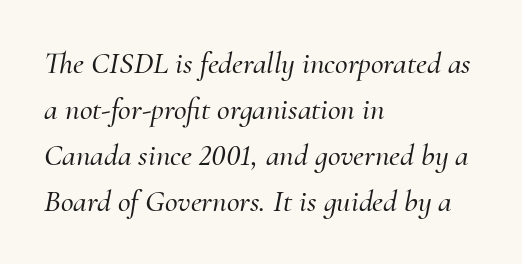
Q: Is the text italic (slanted)? A: Yes, it leans right by about 10 degrees.
Q: Is the typeface a serif or a sans-serif typeface? A: Serif.
Q: Is the text underlined? A: No.
Q: How is the paragraph aligned? A: Left-aligned.
Q: Is the spacing between letters normal or unusually wide? A: Normal.
Q: Is the spacing between lines tight, normal or loose? A: Normal.
Q: Width (condensed, normal, or wide)? A: Normal.
Q: Stroke contrast? A: Medium.
Q: x-height? A: Small.
Q: Monospaced? A: No.
